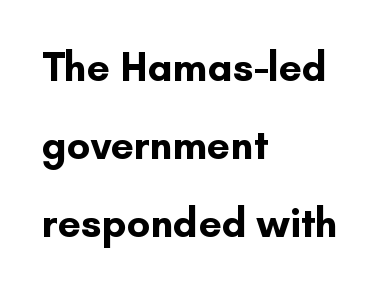
{"serif": "no", "italic": "no", "bold": "yes", "weight": "bold", "width": "normal", "stroke_contrast": "low", "x_height": "small", "monospaced": "no", "underline": "no", "align": "left", "line_spacing": "loose", "line_spacing_ratio": 1.9, "letter_spacing": "normal", "letter_spacing_em": 0.0, "glyph_px": 41}
